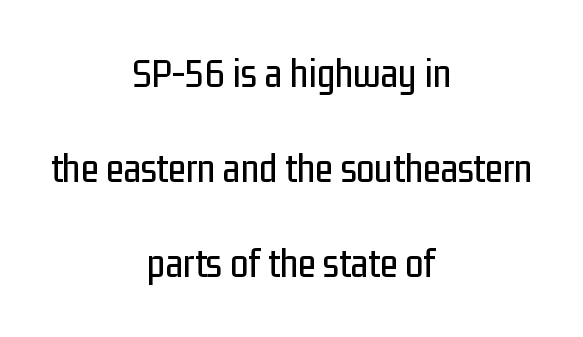
The image shows 41 px condensed sans-serif type, upright; set centered, loose line spacing (2.32x), normal letter spacing, not underlined; low stroke contrast and a medium x-height.
